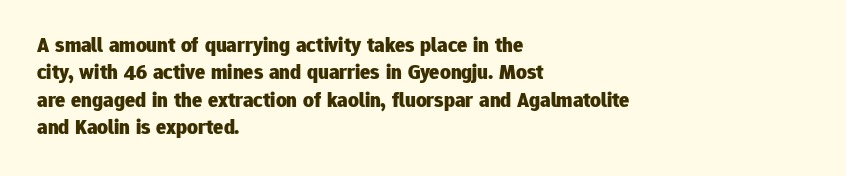
The rendering anchors every line to the left-hand side. This is the regular roman posture of the typeface. A normal amount of white space separates one row of letters from the next. The face used here is rendered with its standard letterfit. A clean baseline with only descenders dipping below it. The sample has been set heavy, in full bold.
